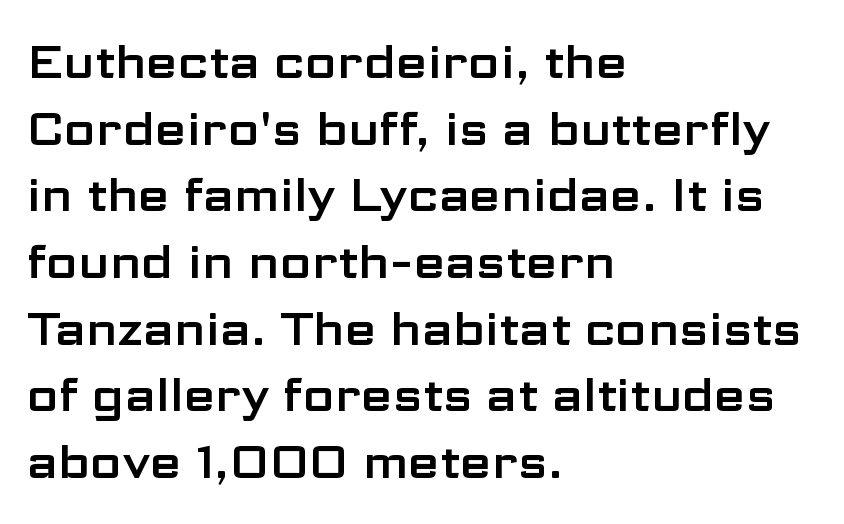
Q: Is the text italic (slanted)? A: No, it is upright.
Q: Is the typeface a serif or a sans-serif typeface? A: Sans-serif.
Q: Is the text underlined? A: No.
Q: How is the paragraph aligned? A: Left-aligned.
Q: Is the spacing between letters normal or unusually wide? A: Normal.
Q: Is the spacing between lines tight, normal or loose? A: Normal.
Q: Width (condensed, normal, or wide)? A: Wide.
Q: Stroke contrast? A: Low.
Q: x-height? A: Medium.
Q: Monospaced? A: No.
